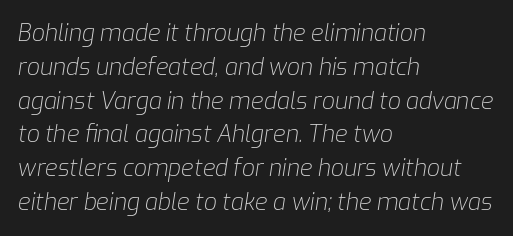
Q: Is the text bold? A: No.
Q: Is the text italic (slanted)? A: Yes, it leans right by about 9 degrees.
Q: Is the text underlined? A: No.
Q: How is the paragraph aligned? A: Left-aligned.
Q: Is the spacing between letters normal or unusually wide? A: Normal.
Q: Is the spacing between lines tight, normal or loose? A: Normal.
